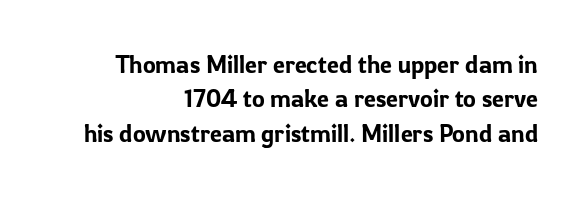
The space directly below the letters is spotless. Successive baselines arrive at the customary interval. These lines are set flush right with a ragged left edge. Tall strokes in this sample are plumb rather than angled. Between one letter and the next there's only the usual sliver of space.
